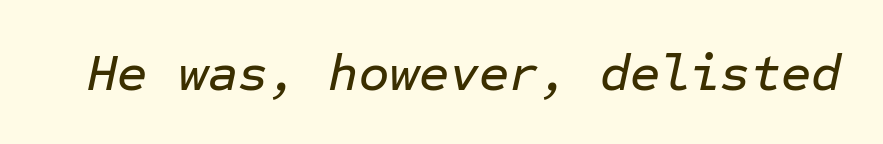
Q: Is the text italic (slanted)? A: Yes, it leans right by about 12 degrees.
Q: Is the text underlined? A: No.
Q: Is the spacing between letters normal or unusually wide? A: Normal.
Q: Width (condensed, normal, or wide)? A: Normal.
Q: Stroke contrast? A: Low.
Q: x-height? A: Medium.
Q: Monospaced? A: Yes.
